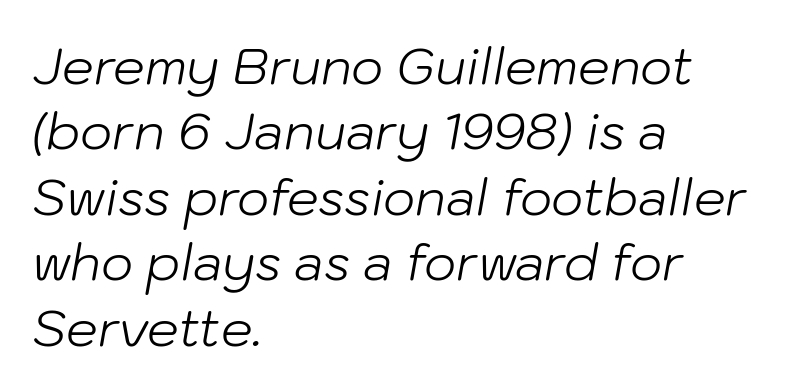
Any mark beneath the type? The region is blank. Vertical spacing — default. In terms of letterspacing, this is plain default setting. Unbolded letterforms with no extra heft.
